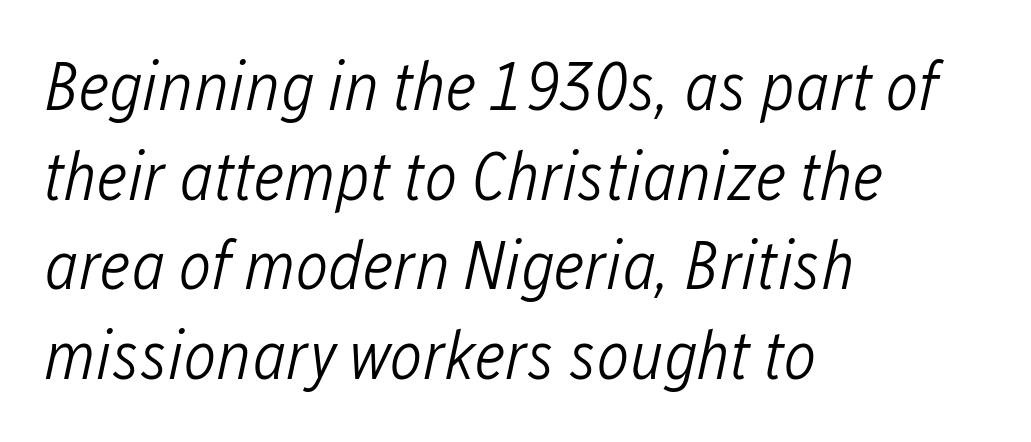
The rendering uses natural spacing where letterforms have individual widths. No letter is thick-stroked: the sample isn't bold. The lettering tilts uniformly, giving the passage an italic look. These lines keep a tight, regular rhythm from letter to letter.
